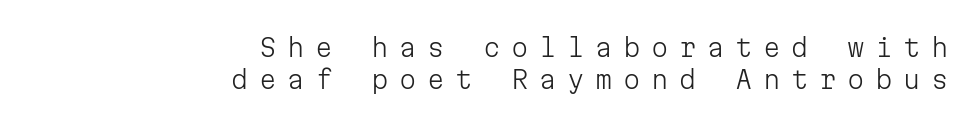
Q: Is the text bold? A: No.
Q: Is the text italic (slanted)? A: No, it is upright.
Q: Is the text underlined? A: No.
Q: How is the paragraph aligned? A: Right-aligned.
Q: Is the spacing between letters normal or unusually wide? A: Unusually wide.
Q: Is the spacing between lines tight, normal or loose? A: Normal.
